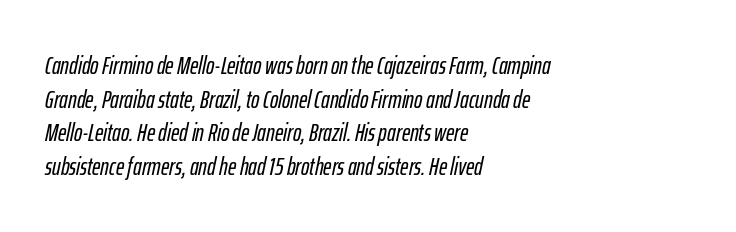
Q: Is the text italic (slanted)? A: Yes, it leans right by about 12 degrees.
Q: Is the text underlined? A: No.
Q: How is the paragraph aligned? A: Left-aligned.
Q: Is the spacing between letters normal or unusually wide? A: Normal.
Q: Is the spacing between lines tight, normal or loose? A: Normal.
